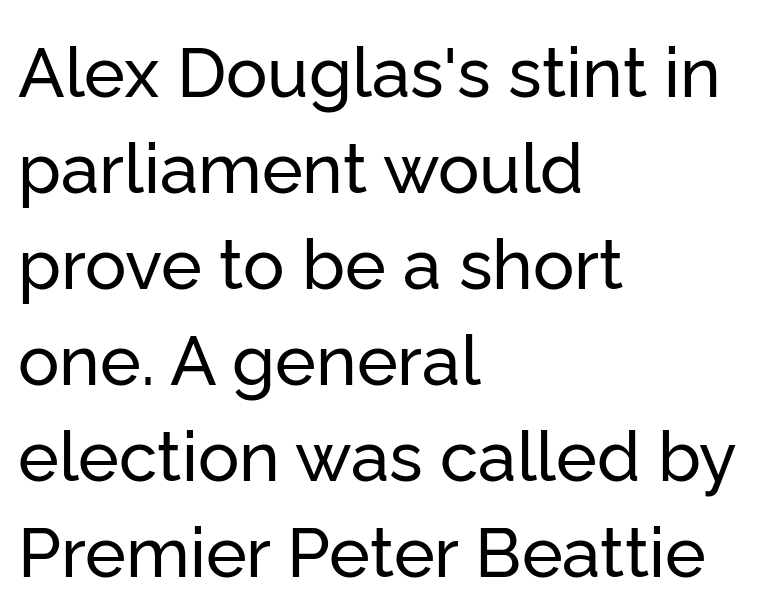
Q: Is the text italic (slanted)? A: No, it is upright.
Q: Is the typeface a serif or a sans-serif typeface? A: Sans-serif.
Q: Is the text underlined? A: No.
Q: How is the paragraph aligned? A: Left-aligned.
Q: Is the spacing between letters normal or unusually wide? A: Normal.
Q: Is the spacing between lines tight, normal or loose? A: Normal.
Q: Width (condensed, normal, or wide)? A: Normal.
Q: Stroke contrast? A: Low.
Q: x-height? A: Medium.
Q: Monospaced? A: No.
